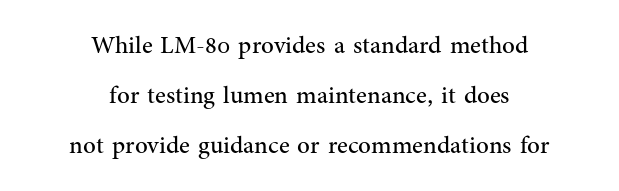
Q: Is the text bold? A: No.
Q: Is the text italic (slanted)? A: No, it is upright.
Q: Is the text underlined? A: No.
Q: How is the paragraph aligned? A: Centered.
Q: Is the spacing between letters normal or unusually wide? A: Normal.
Q: Is the spacing between lines tight, normal or loose? A: Loose.
